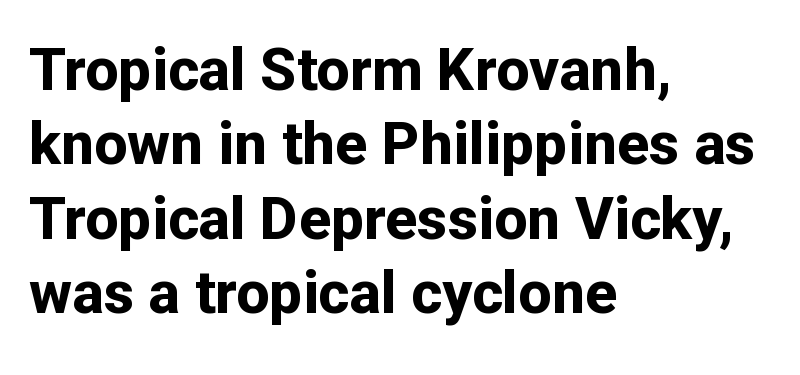
Students, this is bold: see how much ink each stroke carries. The rendering uses natural spacing where letterforms have individual widths. One-word summary of the alignment: left. Does the type have serifs? No, each stem ends abruptly. The passage shown stacks its lines at a standard gap. A roman cut, with each character standing at attention.
